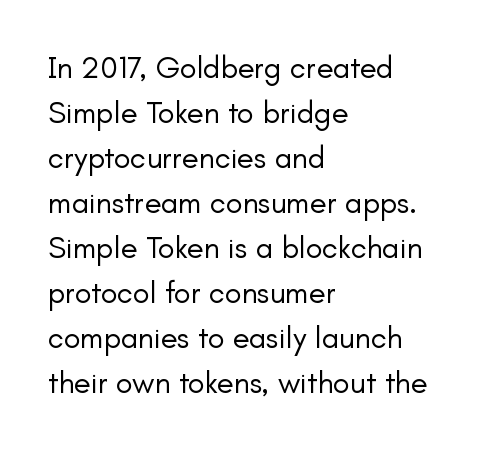
No word sits above an underline. This is the regular roman posture of the typeface. In terms of letterform style, serifs are entirely absent. The lines sit at an ordinary, default distance from one another. Each letter keeps its own natural width here, so spacing adapts to shape. A light-to-regular cut is what we see here.
